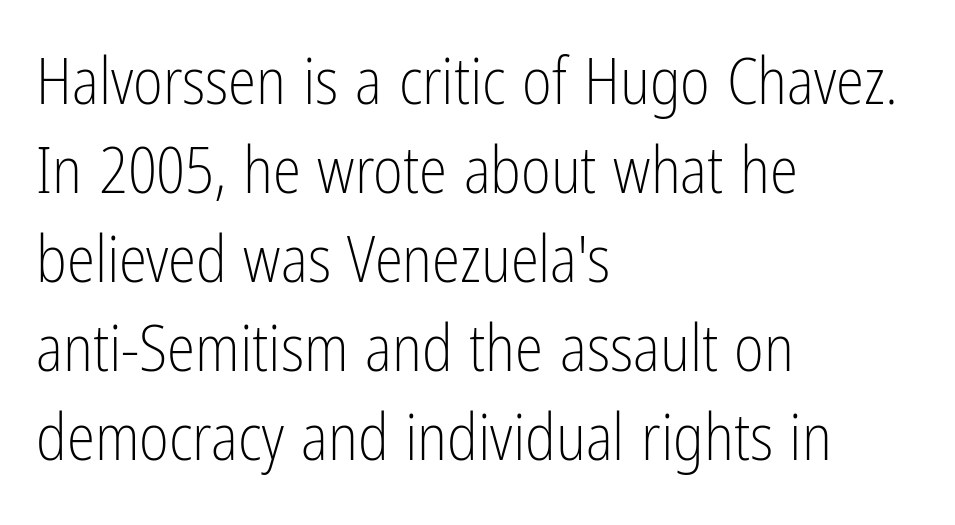
Caption: multi-line text, flush left, ragged right. The strokes are not fattened; the text isn't bold. Observe the ordinary spacing: letters are neighbours, not strangers. Varying glyph widths throughout — classic text-font behaviour. Normally led — the rows are evenly, conventionally spaced.
